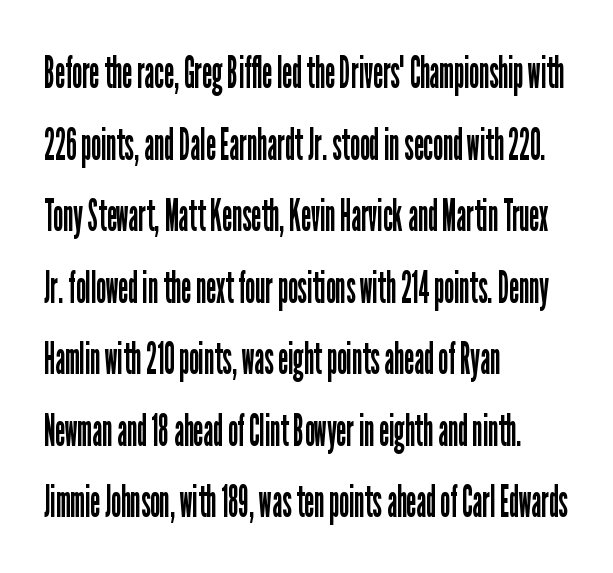
{"serif": "no", "italic": "no", "bold": "no", "weight": "regular", "width": "condensed", "stroke_contrast": "low", "x_height": "medium", "monospaced": "no", "underline": "no", "align": "left", "line_spacing": "normal", "line_spacing_ratio": 1.59, "letter_spacing": "normal", "letter_spacing_em": 0.0, "glyph_px": 45}
